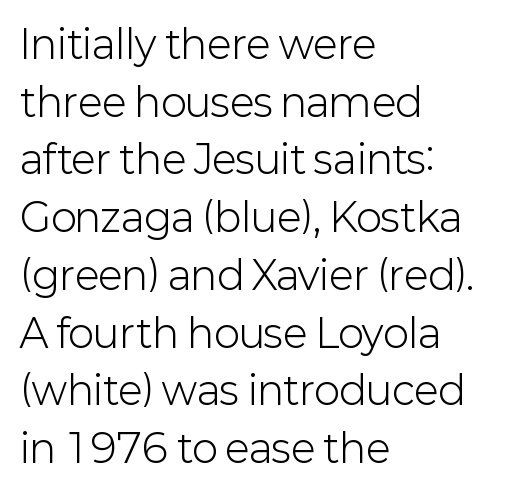
Q: Is the text bold? A: No.
Q: Is the text italic (slanted)? A: No, it is upright.
Q: Is the typeface a serif or a sans-serif typeface? A: Sans-serif.
Q: Is the text underlined? A: No.
Q: How is the paragraph aligned? A: Left-aligned.
Q: Is the spacing between letters normal or unusually wide? A: Normal.
Q: Is the spacing between lines tight, normal or loose? A: Normal.
Q: Width (condensed, normal, or wide)? A: Normal.
Q: Stroke contrast? A: Low.
Q: x-height? A: Medium.
Q: Monospaced? A: No.
